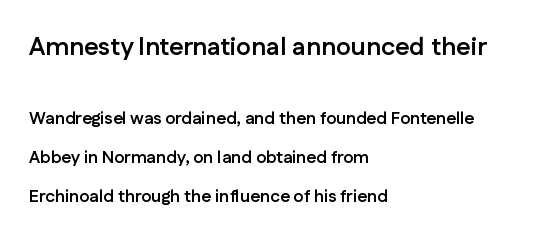
{"italic": "no", "bold": "yes", "underline": "no", "align": "left", "line_spacing": "loose", "line_spacing_ratio": 2.28, "letter_spacing": "normal", "letter_spacing_em": 0.0, "larger_block": "first", "size_ratio": 1.47, "glyph_px": 25}
